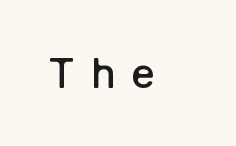
{"serif": "no", "italic": "no", "bold": "semi", "weight": "semibold", "width": "normal", "stroke_contrast": "low", "x_height": "medium", "monospaced": "no", "underline": "no", "letter_spacing": "wide", "letter_spacing_em": 0.39, "glyph_px": 41}
